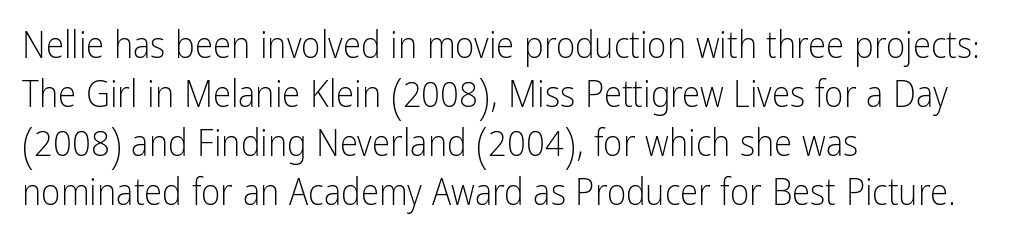
Only glyphs here, with clear space below each row. Compared with typical body copy, the letter spacing here is the same. Heaviness? Minimal to ordinary, like unemphasized prose. Ordinary non-slanted type is in use. No feet cap the strokes, marking this as sans-serif type. The line-height multiplier appears to be the usual default.
